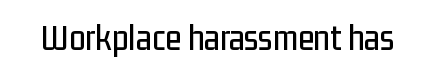
{"serif": "no", "italic": "no", "width": "condensed", "stroke_contrast": "low", "x_height": "medium", "monospaced": "no", "underline": "no", "letter_spacing": "normal", "letter_spacing_em": 0.0, "glyph_px": 37}
